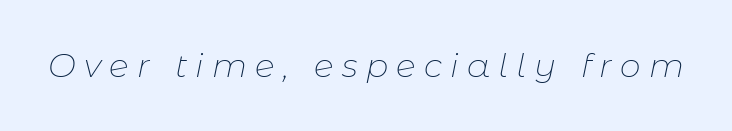
Loose tracking; the words dissolve into strings of separated letters. Bold? No — there's no thickening of the strokes. A bare baseline throughout the passage. Emphasis-style slanted type is in use. The passage shown is typed in a proportional face where columns would drift.
